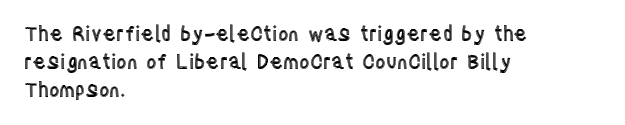
Quick note: interline space is typical. Layout note: lines flush left. The tracking reads as untouched default to a designer's eye. The passage shown is not underscored anywhere. The type sits square on the baseline with zero lean.
